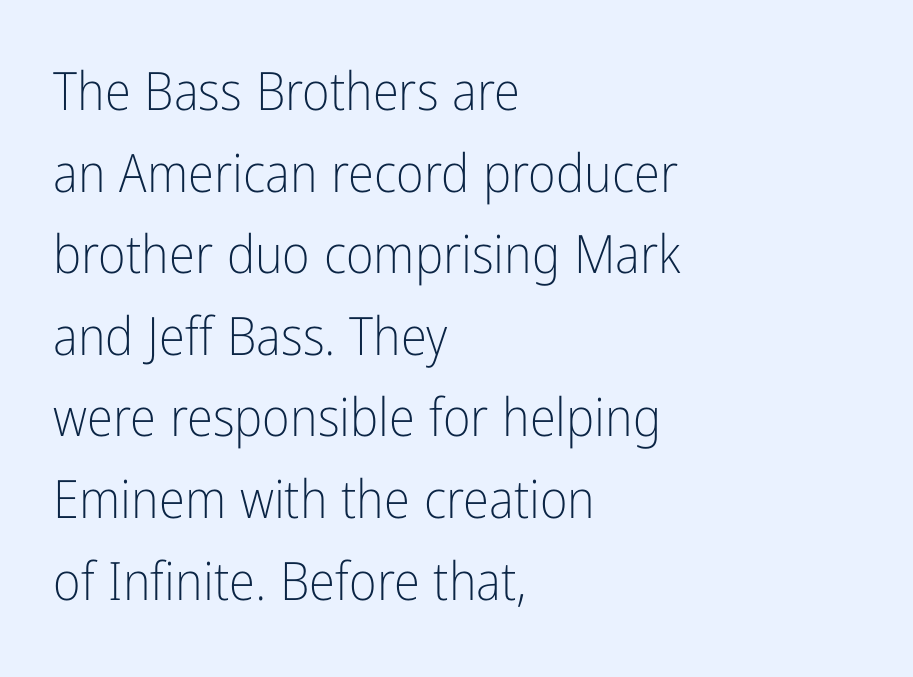
The image shows 53 px light, condensed sans-serif type, upright; set left-aligned, normal line spacing (1.54x), normal letter spacing, not underlined; low stroke contrast and a medium x-height.
